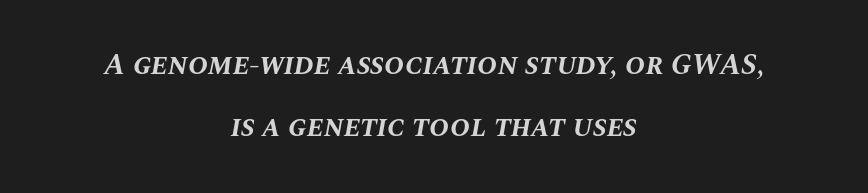
The image shows 30 px bold type, italic (leaning right); set centered, loose line spacing (2.07x), normal letter spacing, not underlined; medium stroke contrast and a large x-height.
